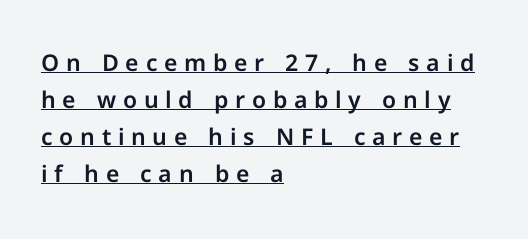
The image shows 23 px text type, upright; set left-aligned, normal line spacing (1.61x), unusually wide letter spacing (+0.29 em), underlined.
